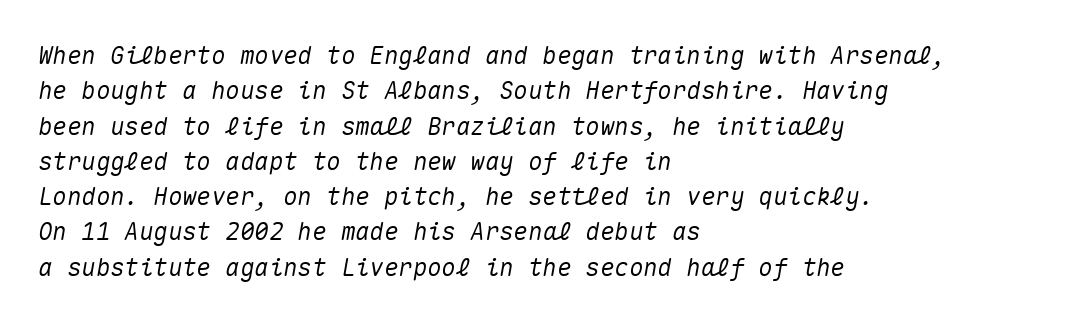
The image shows 24 px text type, italic (leaning right); set left-aligned, normal line spacing (1.47x), normal letter spacing, not underlined.
